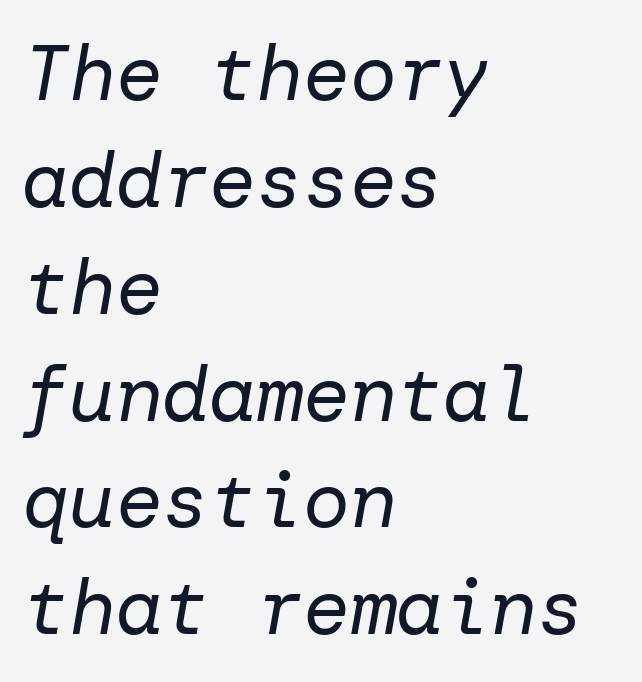
The font sits on the lighter half of the weight spectrum, regular included. There is no visible air inserted between adjacent glyphs. A student would call this left alignment; a typographer would say flush left, rag right. Only glyphs here, with clear space below each row.
